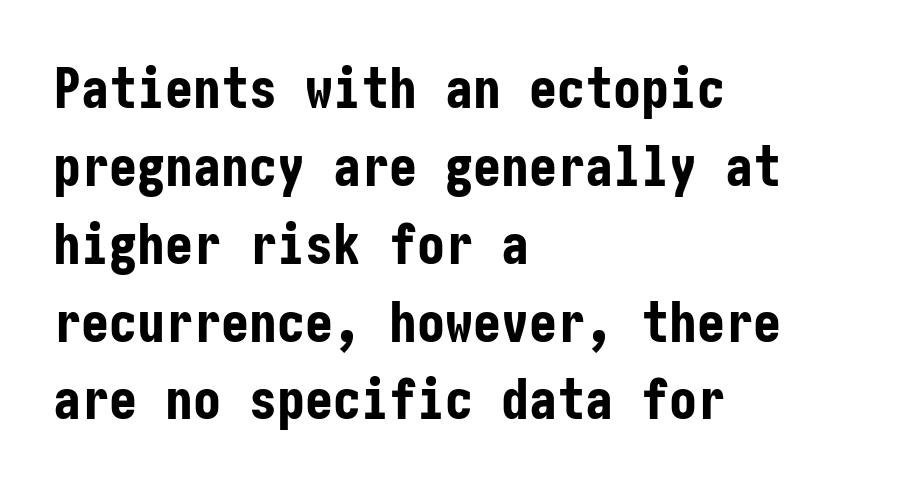
{"serif": "no", "italic": "no", "bold": "yes", "weight": "bold", "width": "condensed", "stroke_contrast": "low", "x_height": "medium", "underline": "no", "align": "left", "line_spacing": "normal", "line_spacing_ratio": 1.39, "letter_spacing": "normal", "letter_spacing_em": 0.0, "glyph_px": 56}
